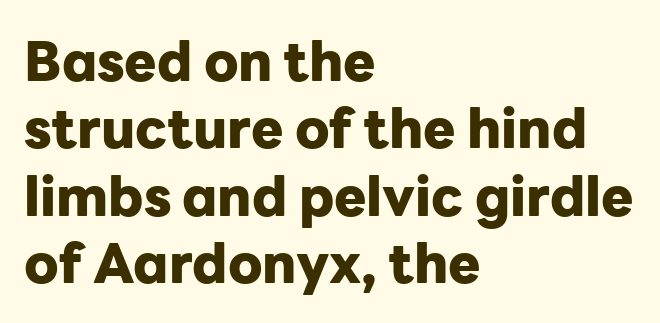
Q: Is the text bold? A: Yes.
Q: Is the text italic (slanted)? A: No, it is upright.
Q: Is the typeface a serif or a sans-serif typeface? A: Sans-serif.
Q: Is the text underlined? A: No.
Q: How is the paragraph aligned? A: Left-aligned.
Q: Is the spacing between letters normal or unusually wide? A: Normal.
Q: Is the spacing between lines tight, normal or loose? A: Normal.
Q: Width (condensed, normal, or wide)? A: Normal.
Q: Stroke contrast? A: Low.
Q: x-height? A: Medium.
Q: Monospaced? A: No.
